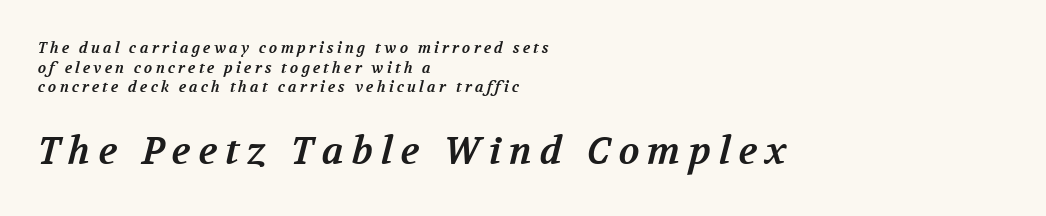
A student would notice the bottom passage is typeset larger than what precedes it. Varying glyph widths throughout — classic text-font behaviour. The glyphs in this specimen are seriffed. Words appear elongated and porous because spacing is wide. Quick note: interline space is typical.
